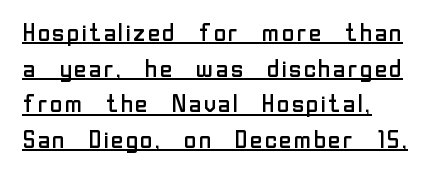
The image shows 25 px text type, upright; set left-aligned, normal line spacing (1.43x), normal letter spacing, underlined.
